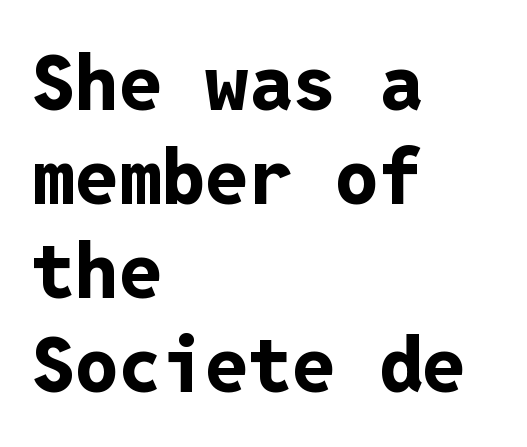
{"serif": "no", "italic": "no", "bold": "yes", "weight": "bold", "width": "normal", "stroke_contrast": "low", "x_height": "medium", "monospaced": "yes", "underline": "no", "align": "left", "line_spacing_ratio": 1.22, "letter_spacing": "normal", "letter_spacing_em": 0.0, "glyph_px": 77}
